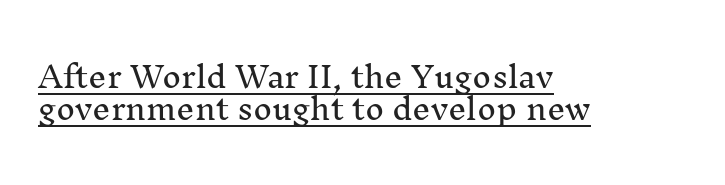
{"serif": "yes", "italic": "no", "width": "normal", "stroke_contrast": "medium", "x_height": "medium", "monospaced": "no", "underline": "yes", "align": "left", "line_spacing": "tight", "line_spacing_ratio": 1.11, "letter_spacing": "normal", "letter_spacing_em": 0.0, "glyph_px": 29}
